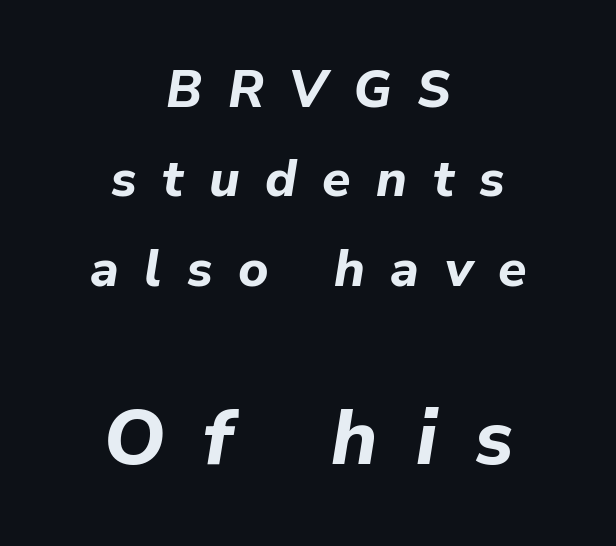
The image shows 78 px bold type, italic (leaning right); set centered, line spacing 1.72x, unusually wide letter spacing (+0.49 em), not underlined; the second (bottom) block is 1.5x larger; low stroke contrast and a medium x-height.
